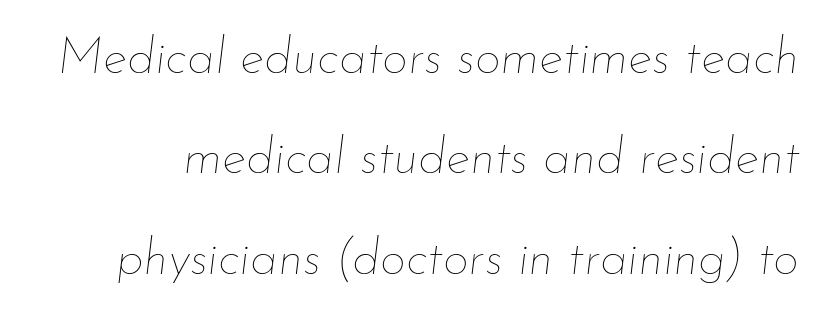
Q: Is the text bold? A: No.
Q: Is the text italic (slanted)? A: Yes, it leans right by about 7 degrees.
Q: Is the text underlined? A: No.
Q: Is the spacing between letters normal or unusually wide? A: Normal.
Q: Is the spacing between lines tight, normal or loose? A: Loose.
Q: Width (condensed, normal, or wide)? A: Normal.
Q: Stroke contrast? A: Low.
Q: x-height? A: Small.
Q: Monospaced? A: No.
